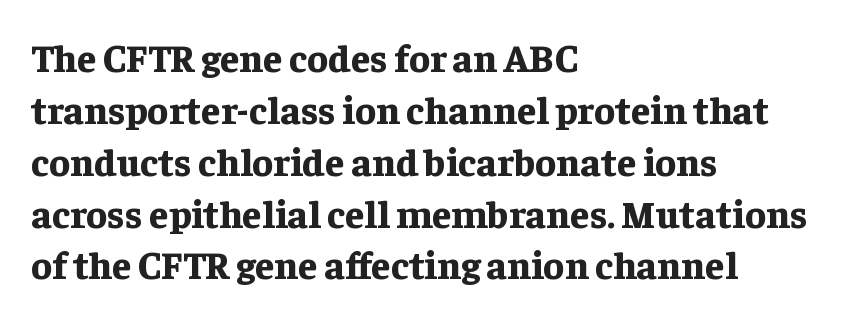
Q: Is the text bold? A: Yes.
Q: Is the text italic (slanted)? A: No, it is upright.
Q: Is the typeface a serif or a sans-serif typeface? A: Serif.
Q: Is the text underlined? A: No.
Q: How is the paragraph aligned? A: Left-aligned.
Q: Is the spacing between letters normal or unusually wide? A: Normal.
Q: Is the spacing between lines tight, normal or loose? A: Normal.
Q: Width (condensed, normal, or wide)? A: Normal.
Q: Stroke contrast? A: Low.
Q: x-height? A: Medium.
Q: Monospaced? A: No.
